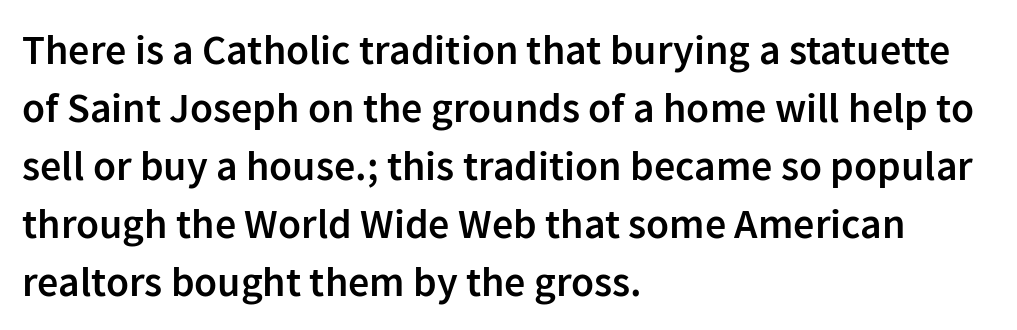
Q: Is the text bold? A: Semi-bold.
Q: Is the text italic (slanted)? A: No, it is upright.
Q: Is the typeface a serif or a sans-serif typeface? A: Sans-serif.
Q: Is the text underlined? A: No.
Q: How is the paragraph aligned? A: Left-aligned.
Q: Is the spacing between letters normal or unusually wide? A: Normal.
Q: Is the spacing between lines tight, normal or loose? A: Normal.
Q: Width (condensed, normal, or wide)? A: Normal.
Q: Stroke contrast? A: Low.
Q: x-height? A: Medium.
Q: Monospaced? A: No.
